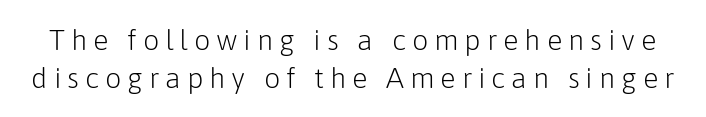
Any mark beneath the type? The region is blank. Is this a sans? Yes — the strokes have no serifs. Ascenders rise straight up at ninety degrees. Between one letter and the next there's a generous, obvious gap. The passage shown is typed in a proportional face where columns would drift.
